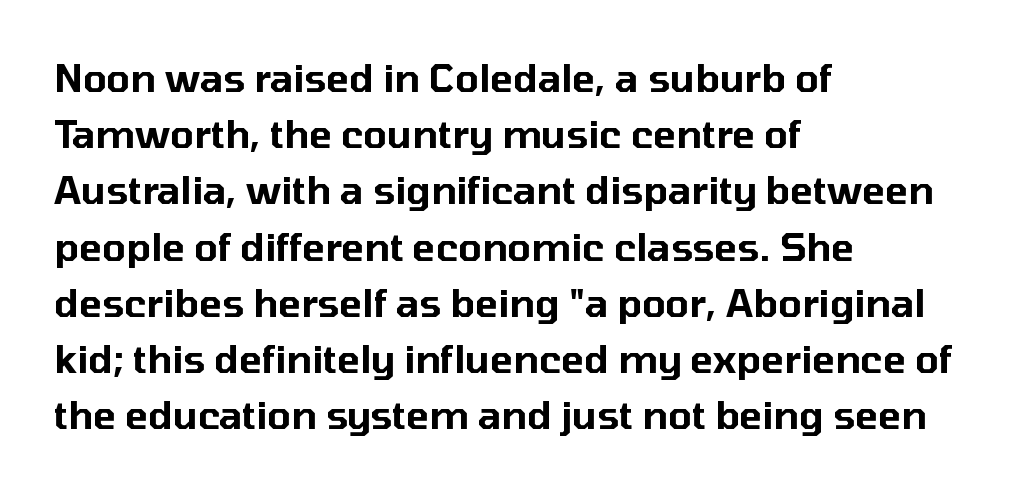
These lines keep a tight, regular rhythm from letter to letter. One-word summary of the alignment: left. The font family rendered here belongs to the sans-serif group. Looks like regular typesetting: each glyph gets only the width it needs.
